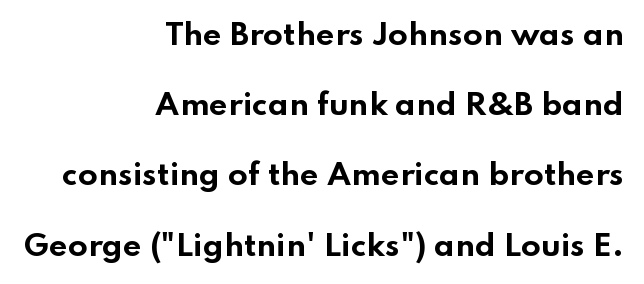
{"serif": "no", "italic": "no", "bold": "yes", "weight": "bold", "width": "wide", "stroke_contrast": "low", "x_height": "small", "monospaced": "no", "underline": "no", "align": "right", "line_spacing": "loose", "line_spacing_ratio": 2.42, "letter_spacing": "normal", "letter_spacing_em": 0.0, "glyph_px": 29}
